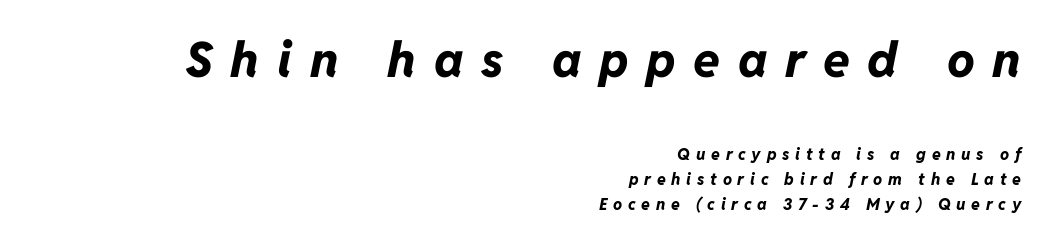
{"italic": "yes", "lean": "right", "slant_degrees": 11, "bold": "yes", "weight": "bold", "width": "normal", "stroke_contrast": "low", "x_height": "medium", "monospaced": "no", "underline": "no", "align": "right", "line_spacing": "normal", "line_spacing_ratio": 1.57, "letter_spacing": "wide", "letter_spacing_em": 0.36, "larger_block": "first", "size_ratio": 3.06, "glyph_px": 49}
